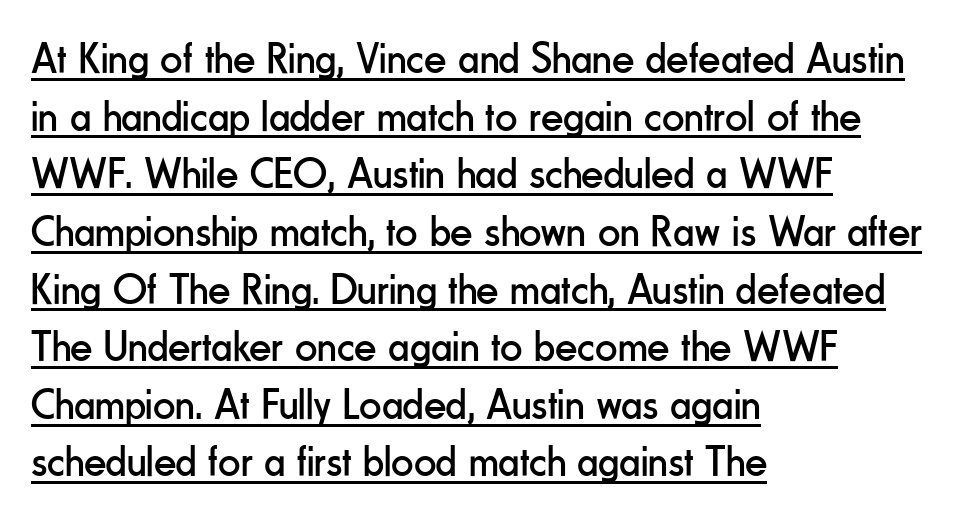
The image shows 44 px regular-weight, condensed sans-serif type, upright; set left-aligned, normal line spacing (1.31x), normal letter spacing, underlined; low stroke contrast and a small x-height.
